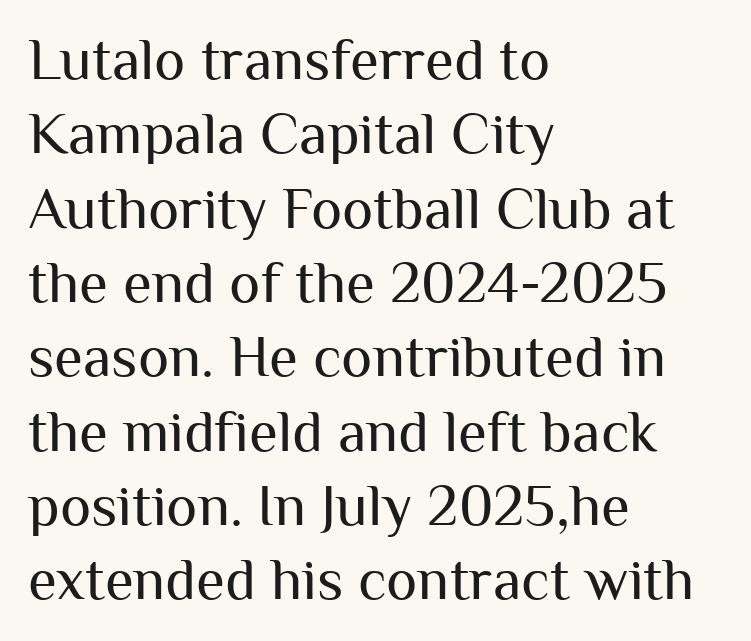
{"serif": "no", "italic": "no", "bold": "no", "weight": "regular", "width": "normal", "stroke_contrast": "medium", "x_height": "medium", "monospaced": "no", "underline": "no", "align": "left", "line_spacing": "normal", "line_spacing_ratio": 1.26, "letter_spacing": "normal", "letter_spacing_em": 0.0, "glyph_px": 59}
